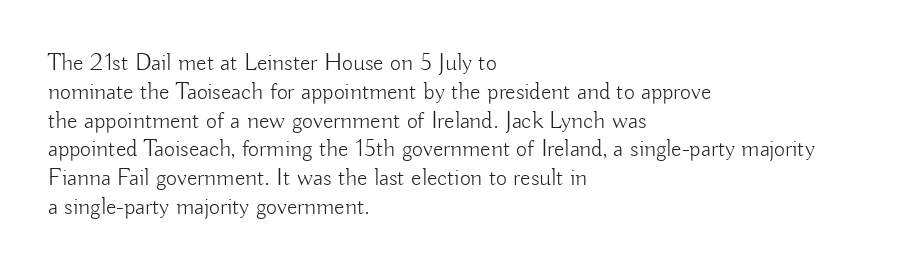
Q: Is the text bold? A: No.
Q: Is the text italic (slanted)? A: No, it is upright.
Q: Is the text underlined? A: No.
Q: How is the paragraph aligned? A: Left-aligned.
Q: Is the spacing between letters normal or unusually wide? A: Normal.
